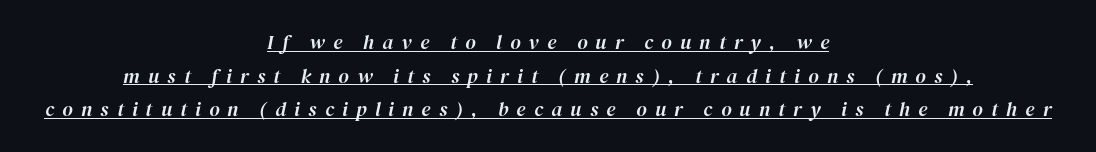
Line starts and ends both wander, symmetrically. You can see a thin bar hugging the bottom of the glyphs. Italic: yes, the glyphs are oblique. Letter spacing: wide.
